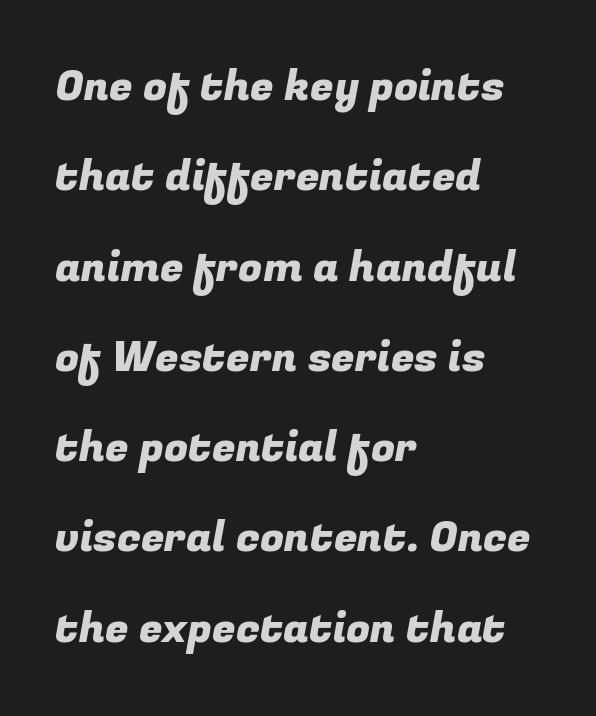
The image shows 43 px sans-serif type; set left-aligned, loose line spacing (2.1x), normal letter spacing, not underlined; low stroke contrast and a medium x-height.
